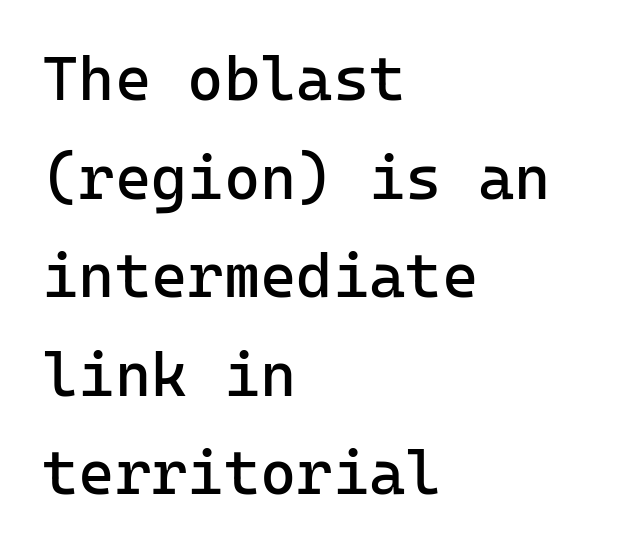
The ragged edge is on the right, which tells us the setting is flush left. The characters display no serif detailing; their extremities are plain. The letters stand upright; this is a roman face. Do the characters align in a grid? Yes, the font is monospaced. The rendering uses a moderate line-height, typical for paragraphs. Stems and bowls with no extra thickness — not bold.
